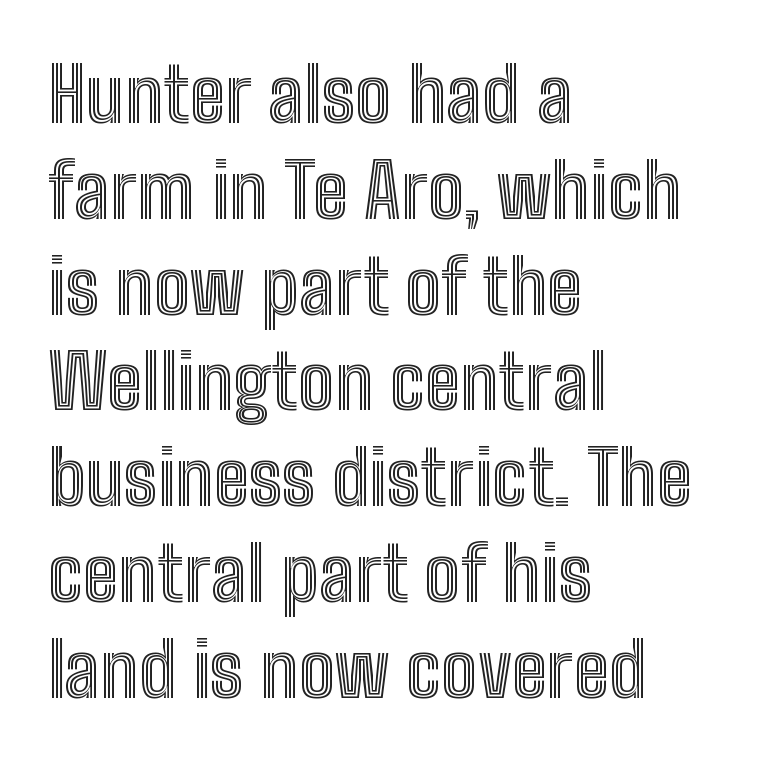
The image shows 76 px condensed type, upright; set left-aligned, normal line spacing (1.26x), normal letter spacing, not underlined; a medium x-height.
